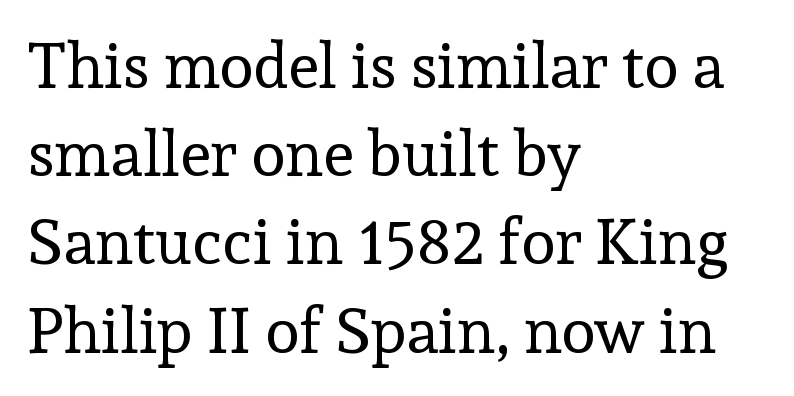
The axis of the letterforms is exactly vertical. In terms of letterspacing, this is plain default setting. This sample has the flowing, uneven cadence of proportional lettering. Serifs: yes, visible at the terminals of the letterforms.
